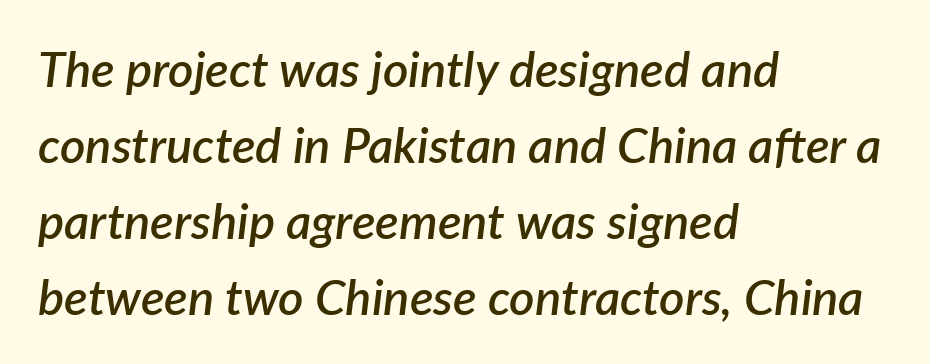
The image shows 49 px semibold type, italic (leaning right); set left-aligned, normal line spacing (1.55x), normal letter spacing, not underlined; low stroke contrast and a medium x-height.
